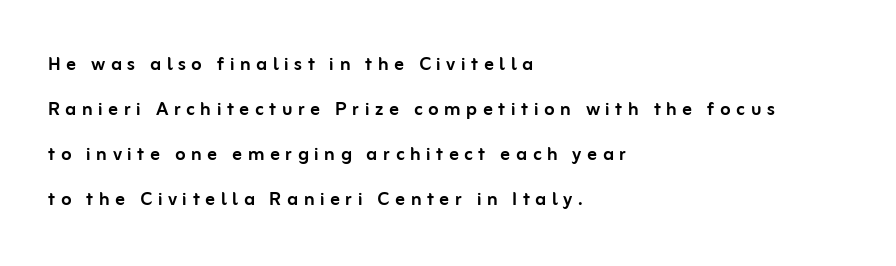
The image shows 24 px text type, upright; set left-aligned, line spacing 1.88x, unusually wide letter spacing (+0.23 em), not underlined.
